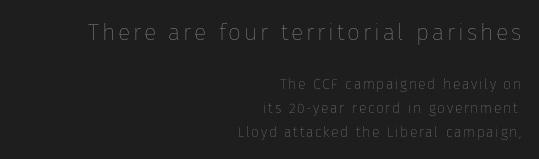
{"italic": "no", "bold": "no", "underline": "no", "align": "right", "line_spacing": "normal", "line_spacing_ratio": 1.69, "larger_block": "first", "size_ratio": 1.64, "glyph_px": 23}
